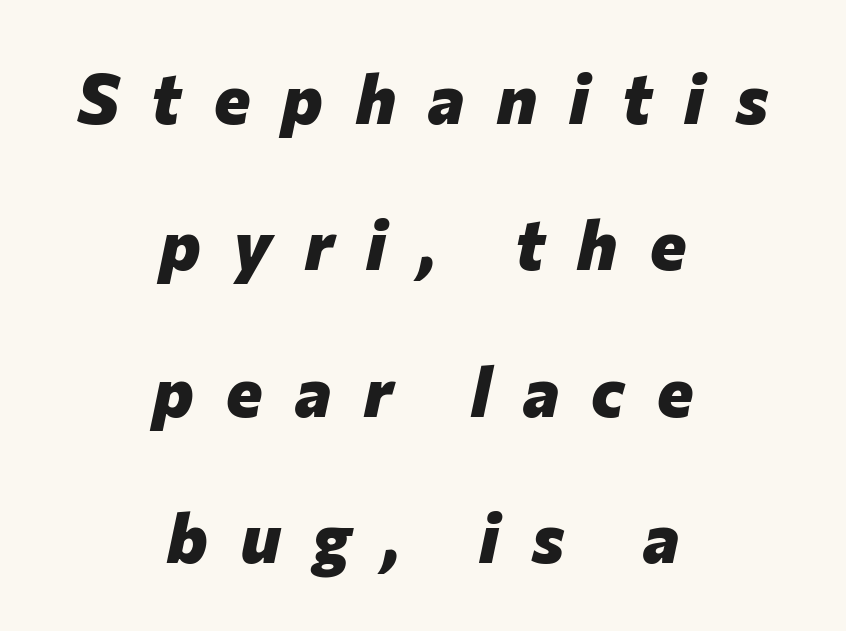
The image shows 69 px heavy type, italic (leaning right); set centered, loose line spacing (2.12x), unusually wide letter spacing (+0.47 em), not underlined; low stroke contrast and a medium x-height.
